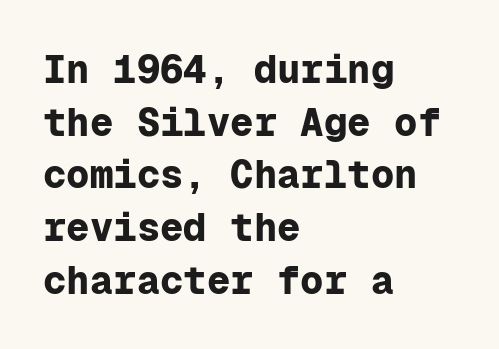
{"serif": "no", "italic": "no", "bold": "yes", "weight": "bold", "width": "normal", "stroke_contrast": "low", "x_height": "medium", "monospaced": "yes", "underline": "no", "align": "left", "line_spacing": "normal", "line_spacing_ratio": 1.35, "letter_spacing": "normal", "letter_spacing_em": 0.0, "glyph_px": 39}
